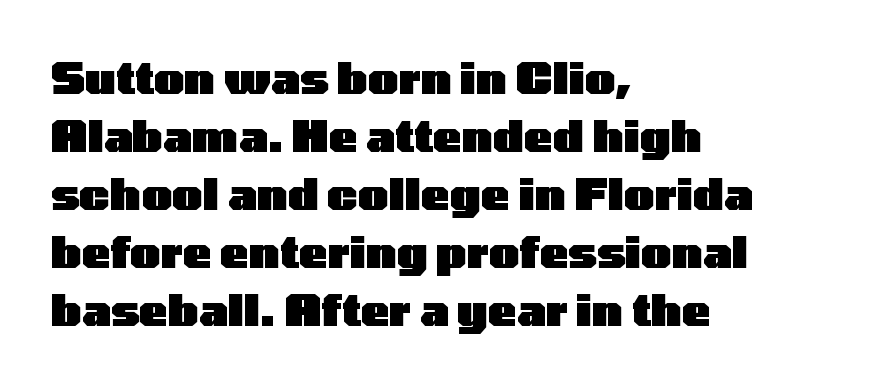
Emphasis by weight is at full strength: bold. The paragraph has a hard left edge and a soft right edge. You can tell it's not italic because the verticals are truly vertical. Leading: standard. In terms of letterform style, serifs are entirely absent. Observe the ordinary spacing: letters are neighbours, not strangers.
